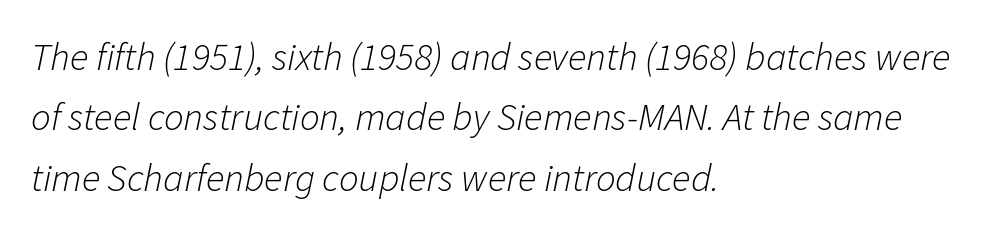
The image shows 39 px light type, italic (leaning right); set left-aligned, normal line spacing (1.55x), normal letter spacing, not underlined; low stroke contrast and a medium x-height.
